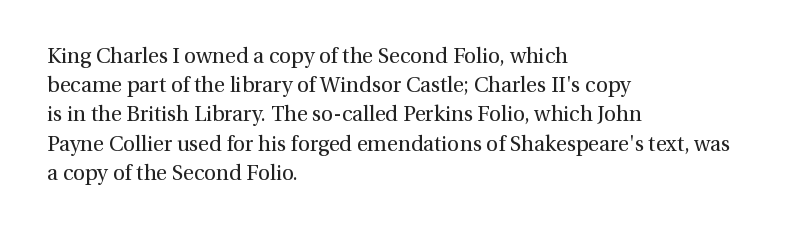
{"italic": "no", "bold": "no", "underline": "no", "align": "left", "line_spacing": "normal", "line_spacing_ratio": 1.39, "letter_spacing": "normal", "letter_spacing_em": 0.0, "glyph_px": 21}
